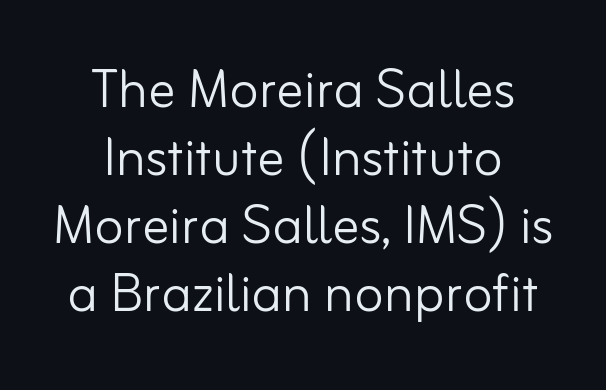
Q: Is the text bold? A: No.
Q: Is the text italic (slanted)? A: No, it is upright.
Q: Is the typeface a serif or a sans-serif typeface? A: Sans-serif.
Q: Is the text underlined? A: No.
Q: How is the paragraph aligned? A: Centered.
Q: Is the spacing between letters normal or unusually wide? A: Normal.
Q: Is the spacing between lines tight, normal or loose? A: Tight.
Q: Width (condensed, normal, or wide)? A: Normal.
Q: Stroke contrast? A: Low.
Q: x-height? A: Small.
Q: Monospaced? A: No.
